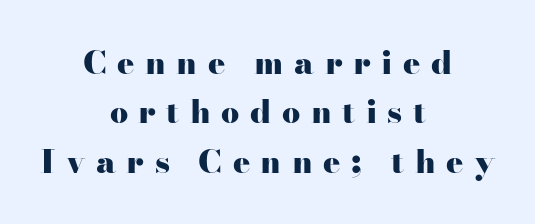
Q: Is the text bold? A: Yes.
Q: Is the text italic (slanted)? A: No, it is upright.
Q: Is the typeface a serif or a sans-serif typeface? A: Serif.
Q: Is the text underlined? A: No.
Q: How is the paragraph aligned? A: Centered.
Q: Is the spacing between letters normal or unusually wide? A: Unusually wide.
Q: Is the spacing between lines tight, normal or loose? A: Normal.
Q: Width (condensed, normal, or wide)? A: Wide.
Q: Stroke contrast? A: High.
Q: x-height? A: Small.
Q: Monospaced? A: No.
